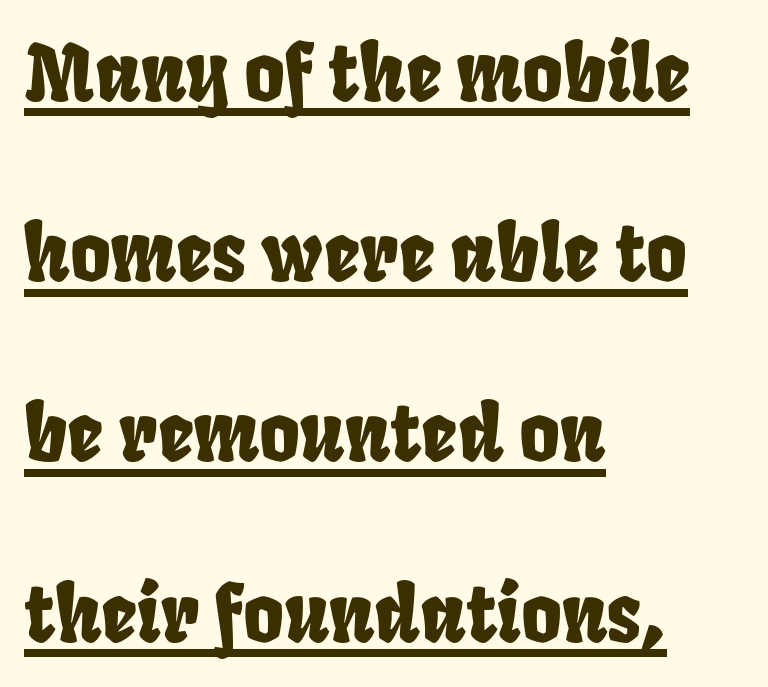
You could not count columns in this text — the font is proportionally spaced. The passage shown is typeset with a sans-serif family. In terms of letterspacing, this is plain default setting. Left-aligned paragraph, ragged on the right. Underlining? Definitely there. The rendering uses a large line-height, opening up the rows.
